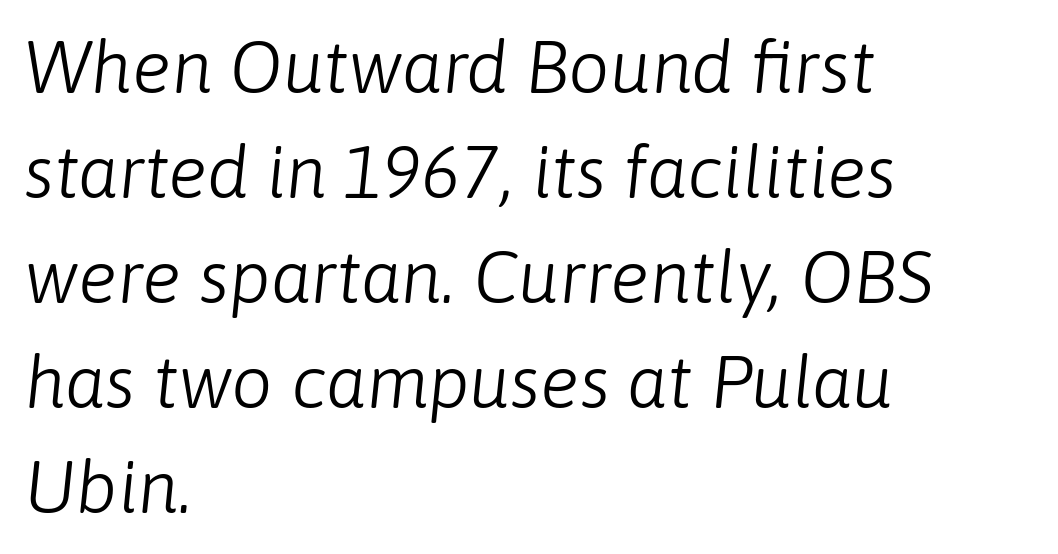
Characters follow at the spacing the type designer built in. Normally led — the rows are evenly, conventionally spaced. The typography opts for an oblique posture over an upright one. The rendering uses natural spacing where letterforms have individual widths. Honestly, there is no underline to notice here at all.
